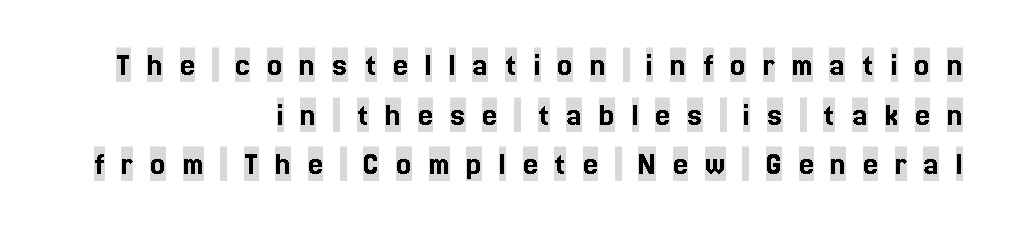
The image shows 34 px condensed serif type, upright; set right-aligned, normal line spacing (1.46x), unusually wide letter spacing (+0.49 em), not underlined; a large x-height.
